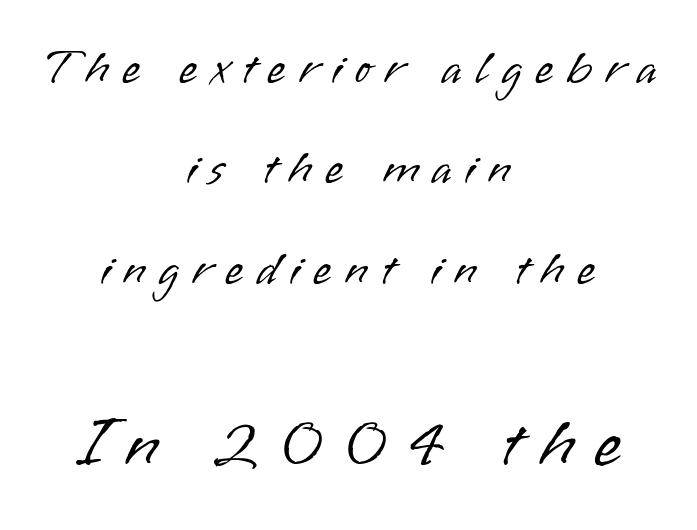
{"serif": "no", "bold": "no", "weight": "light", "width": "normal", "stroke_contrast": "low", "x_height": "small", "monospaced": "no", "underline": "no", "align": "center", "line_spacing": "loose", "line_spacing_ratio": 2.09, "letter_spacing": "wide", "letter_spacing_em": 0.27, "larger_block": "second", "size_ratio": 1.5, "glyph_px": 72}
